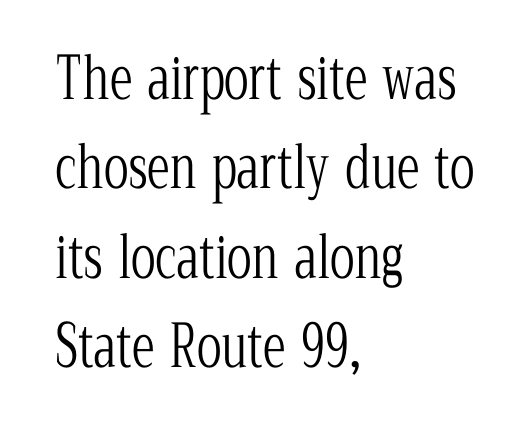
Q: Is the text bold? A: No.
Q: Is the text italic (slanted)? A: No, it is upright.
Q: Is the typeface a serif or a sans-serif typeface? A: Serif.
Q: Is the text underlined? A: No.
Q: How is the paragraph aligned? A: Left-aligned.
Q: Is the spacing between letters normal or unusually wide? A: Normal.
Q: Is the spacing between lines tight, normal or loose? A: Normal.
Q: Width (condensed, normal, or wide)? A: Condensed.
Q: Stroke contrast? A: Low.
Q: x-height? A: Medium.
Q: Monospaced? A: No.
